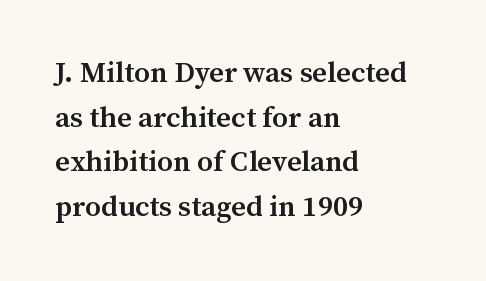
The image shows 29 px semibold serif type, upright; set left-aligned, normal line spacing (1.54x), normal letter spacing, not underlined; medium stroke contrast and a medium x-height.
